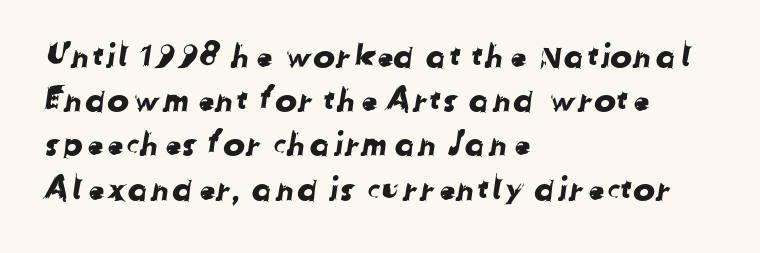
Note the varied advance widths — an 'i' is clearly narrower than an 'm'. The paragraph has a hard left edge and a soft right edge. To sum up the face: it is a sans, with no serifs. Nothing unusual about the tracking: characters are spaced as the font intends. A clean baseline with only descenders dipping below it.
